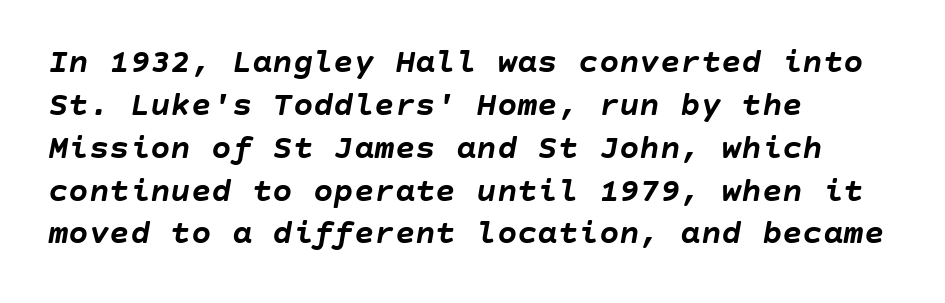
Q: Is the text bold? A: Yes.
Q: Is the text italic (slanted)? A: Yes, it leans right by about 10 degrees.
Q: Is the text underlined? A: No.
Q: How is the paragraph aligned? A: Left-aligned.
Q: Is the spacing between letters normal or unusually wide? A: Normal.
Q: Is the spacing between lines tight, normal or loose? A: Normal.
Q: Width (condensed, normal, or wide)? A: Normal.
Q: Stroke contrast? A: Low.
Q: x-height? A: Large.
